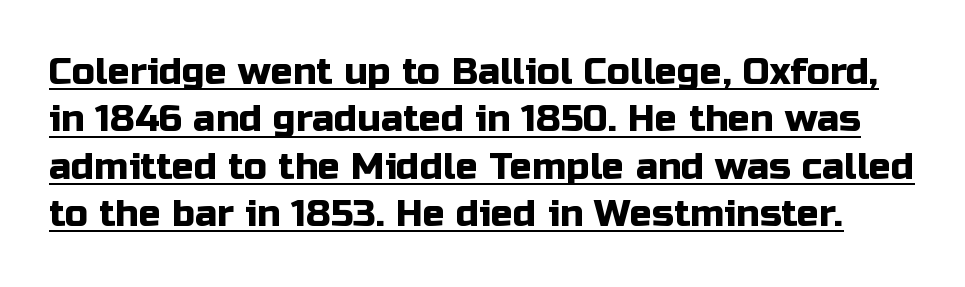
{"serif": "no", "italic": "no", "width": "normal", "stroke_contrast": "low", "x_height": "medium", "monospaced": "no", "underline": "yes", "line_spacing": "normal", "line_spacing_ratio": 1.28, "letter_spacing": "normal", "letter_spacing_em": 0.0, "glyph_px": 37}
